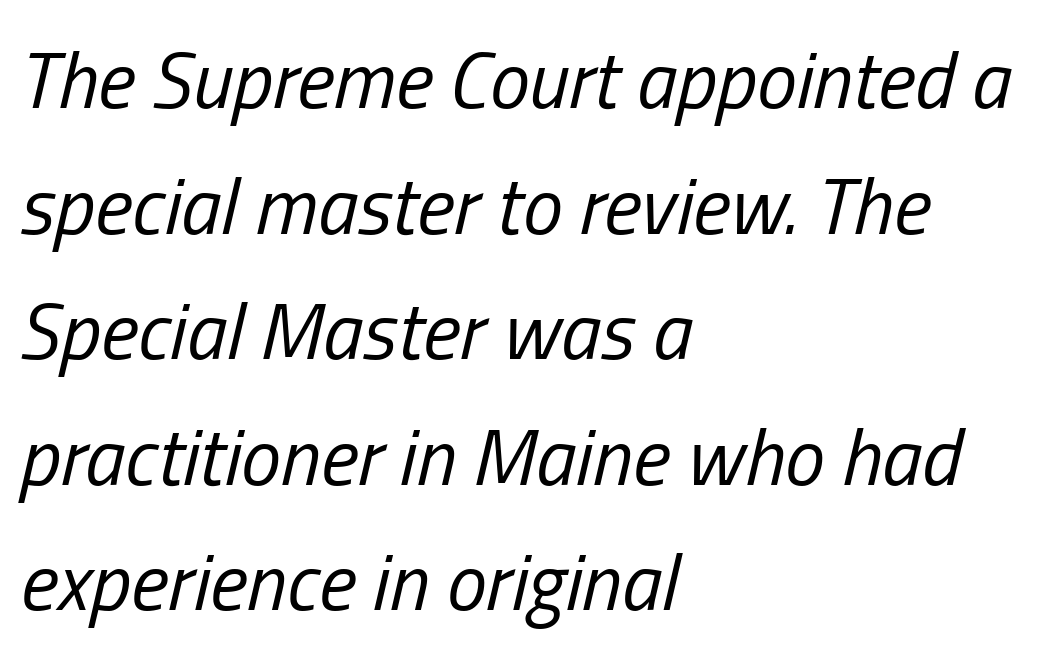
{"italic": "yes", "lean": "right", "slant_degrees": 13, "bold": "no", "weight": "regular", "width": "condensed", "stroke_contrast": "low", "x_height": "medium", "monospaced": "no", "underline": "no", "align": "left", "line_spacing": "normal", "line_spacing_ratio": 1.57, "letter_spacing": "normal", "letter_spacing_em": 0.0, "glyph_px": 80}
